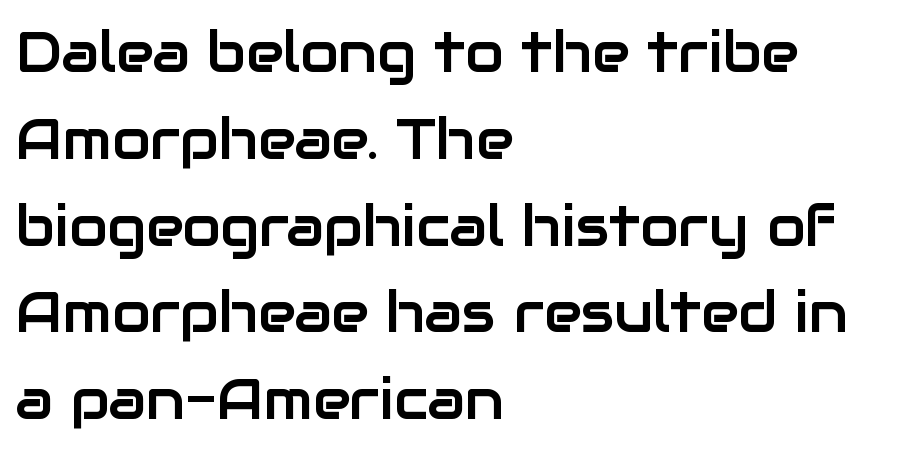
Q: Is the text italic (slanted)? A: No, it is upright.
Q: Is the typeface a serif or a sans-serif typeface? A: Sans-serif.
Q: Is the text underlined? A: No.
Q: How is the paragraph aligned? A: Left-aligned.
Q: Is the spacing between letters normal or unusually wide? A: Normal.
Q: Is the spacing between lines tight, normal or loose? A: Normal.
Q: Width (condensed, normal, or wide)? A: Normal.
Q: Stroke contrast? A: Low.
Q: x-height? A: Medium.
Q: Monospaced? A: No.
